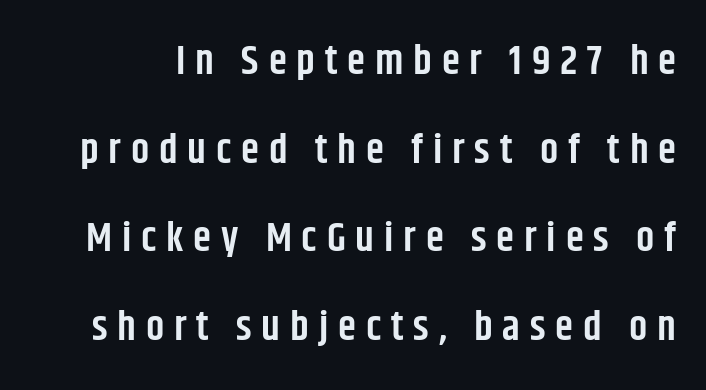
The image shows 41 px semibold, condensed sans-serif type, upright; set loose line spacing (2.16x), unusually wide letter spacing (+0.24 em), not underlined; low stroke contrast and a large x-height.
